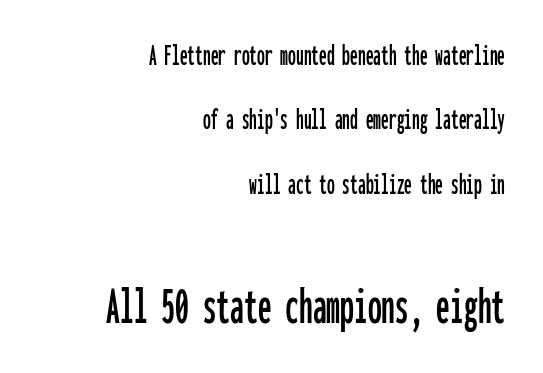
The axis of the letterforms is exactly vertical. Whoever set this made the second block the dominant, larger element. Looks like terminal output: every glyph gets an equal slot. Interline gaps are noticeably wide in this sample. No word sits above an underline. The ragged edge is on the left, which tells us the setting is flush right.
